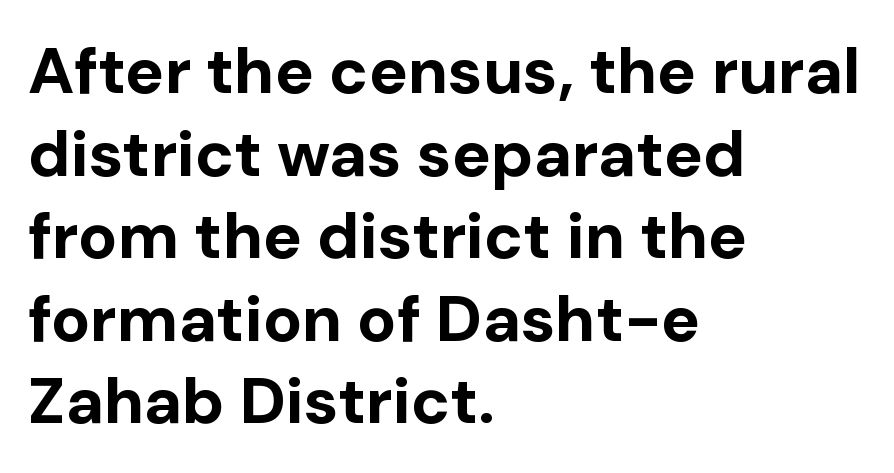
{"serif": "no", "italic": "no", "bold": "yes", "weight": "bold", "width": "normal", "stroke_contrast": "low", "x_height": "medium", "monospaced": "no", "underline": "no", "align": "left", "line_spacing": "normal", "line_spacing_ratio": 1.27, "letter_spacing": "normal", "letter_spacing_em": 0.0, "glyph_px": 65}
